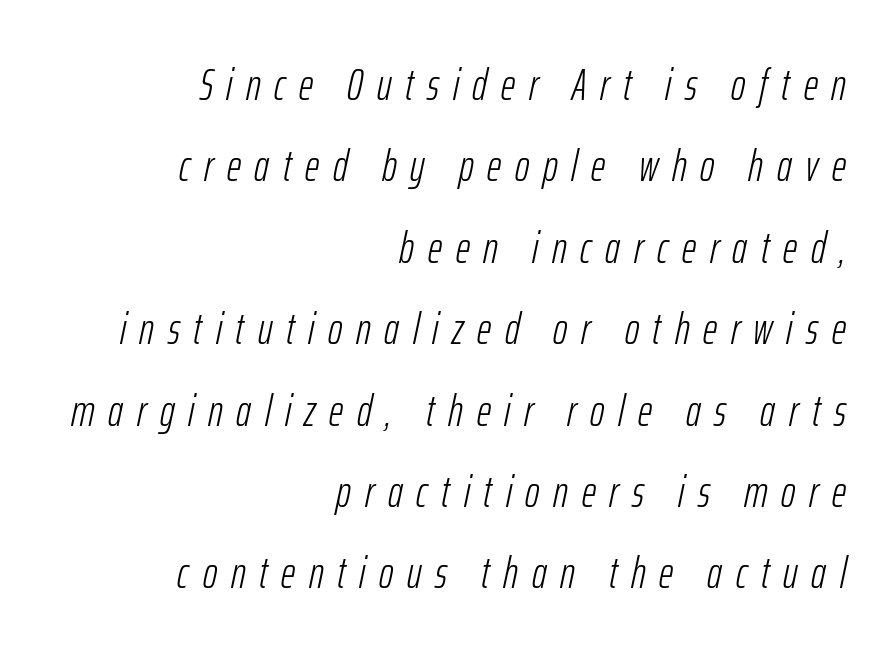
Character widths vary here, with narrow letters taking less room than wide ones. Any mark beneath the type? The region is blank. One-word summary of the alignment: right. Characters are canted at an angle relative to the baseline's perpendicular.
